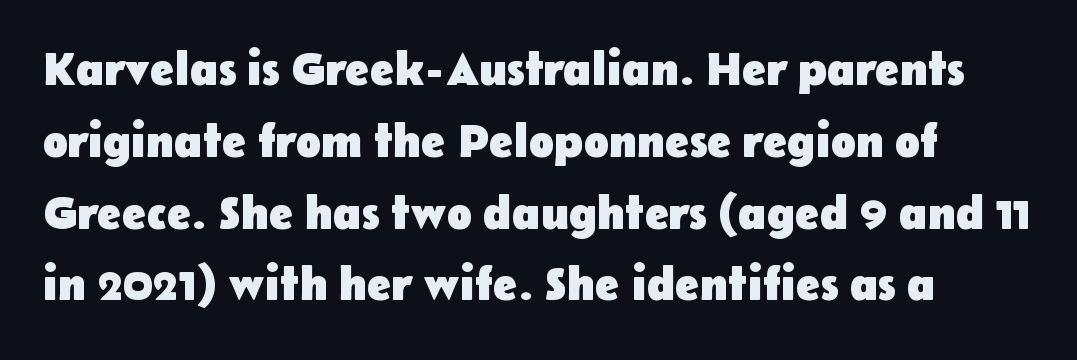
The image shows 46 px heavy sans-serif type, upright; set normal line spacing (1.56x), normal letter spacing, not underlined; low stroke contrast and a medium x-height.
